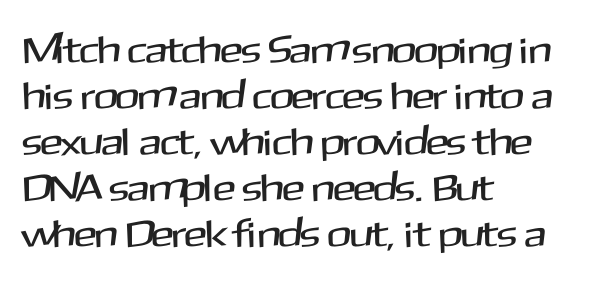
Q: Is the text italic (slanted)? A: No, it is upright.
Q: Is the typeface a serif or a sans-serif typeface? A: Sans-serif.
Q: Is the text underlined? A: No.
Q: How is the paragraph aligned? A: Left-aligned.
Q: Is the spacing between letters normal or unusually wide? A: Normal.
Q: Width (condensed, normal, or wide)? A: Normal.
Q: Stroke contrast? A: Medium.
Q: x-height? A: Medium.
Q: Monospaced? A: No.
